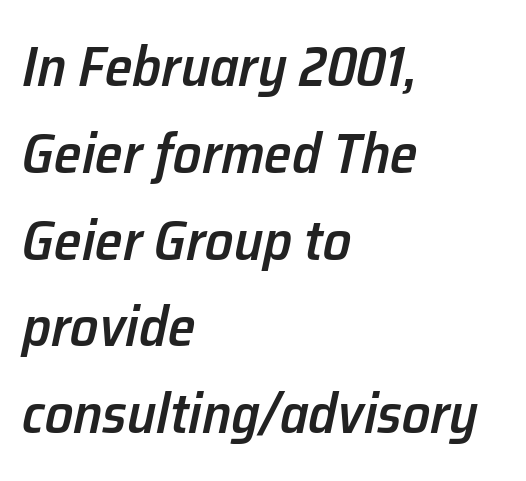
{"italic": "yes", "lean": "right", "slant_degrees": 12, "bold": "semi", "weight": "semibold", "width": "normal", "stroke_contrast": "low", "x_height": "medium", "monospaced": "no", "underline": "no", "align": "left", "line_spacing": "normal", "line_spacing_ratio": 1.55, "letter_spacing": "normal", "letter_spacing_em": 0.0, "glyph_px": 56}
